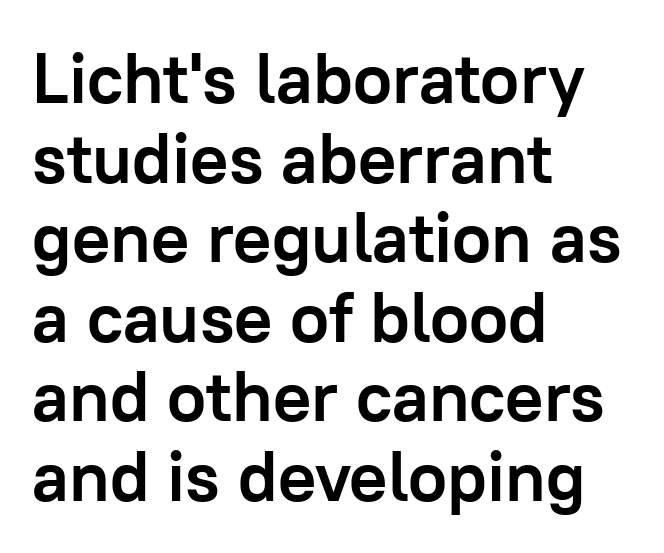
Q: Is the text bold? A: Yes.
Q: Is the text italic (slanted)? A: No, it is upright.
Q: Is the typeface a serif or a sans-serif typeface? A: Sans-serif.
Q: Is the text underlined? A: No.
Q: How is the paragraph aligned? A: Left-aligned.
Q: Is the spacing between letters normal or unusually wide? A: Normal.
Q: Is the spacing between lines tight, normal or loose? A: Tight.
Q: Width (condensed, normal, or wide)? A: Normal.
Q: Stroke contrast? A: Low.
Q: x-height? A: Medium.
Q: Monospaced? A: No.
